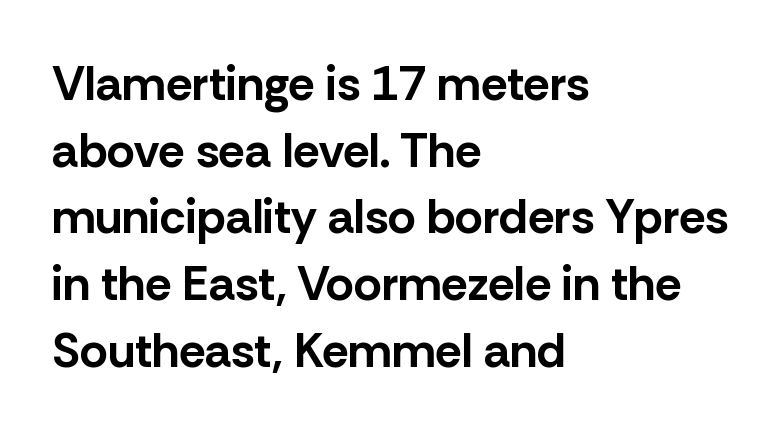
The image shows 48 px bold sans-serif type, upright; set left-aligned, normal line spacing (1.39x), normal letter spacing, not underlined; low stroke contrast and a medium x-height.
